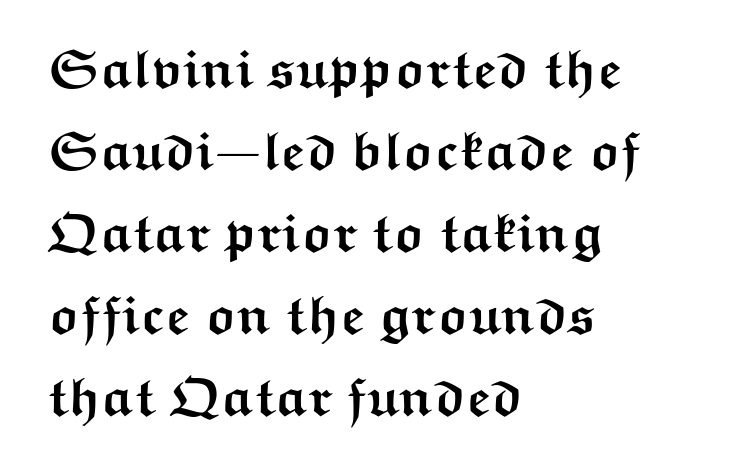
The image shows 54 px semibold, wide sans-serif type, upright; set left-aligned, normal line spacing (1.52x), normal letter spacing, not underlined; medium stroke contrast and a medium x-height.
